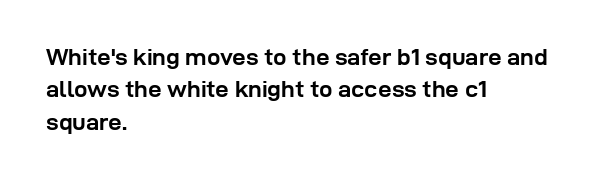
Q: Is the text bold? A: Yes.
Q: Is the text italic (slanted)? A: No, it is upright.
Q: Is the text underlined? A: No.
Q: How is the paragraph aligned? A: Left-aligned.
Q: Is the spacing between letters normal or unusually wide? A: Normal.
Q: Is the spacing between lines tight, normal or loose? A: Normal.
